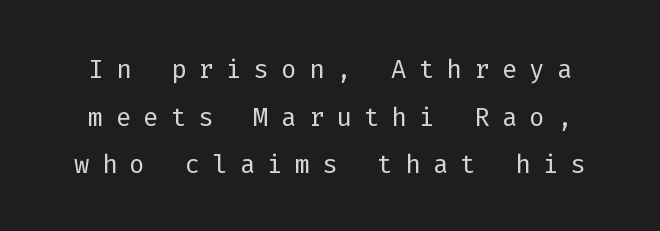
{"serif": "no", "italic": "no", "bold": "no", "weight": "light", "width": "normal", "stroke_contrast": "low", "x_height": "medium", "monospaced": "yes", "underline": "no", "line_spacing": "normal", "line_spacing_ratio": 1.32, "letter_spacing": "wide", "letter_spacing_em": 0.34, "glyph_px": 36}
